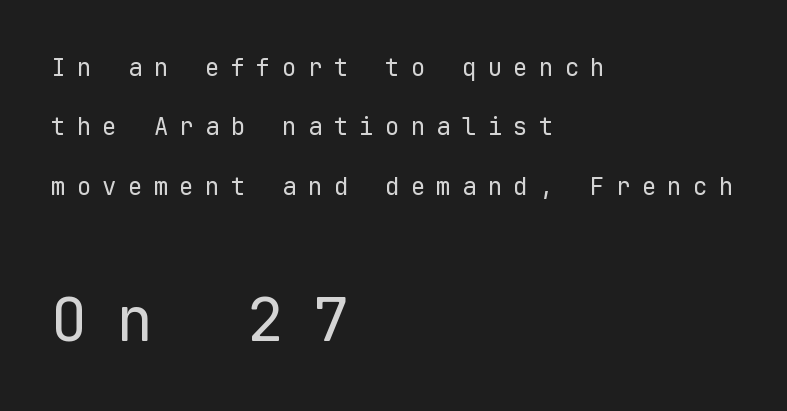
The face used here is rendered with a markedly widened letterfit. What kind of face is this? One without serifs — a sans. The baseline area is clear. Quick note: not italic, upright. Think of a typewriter: that constant character pitch is what you see here. You get the small type first, then a jump to larger type.
